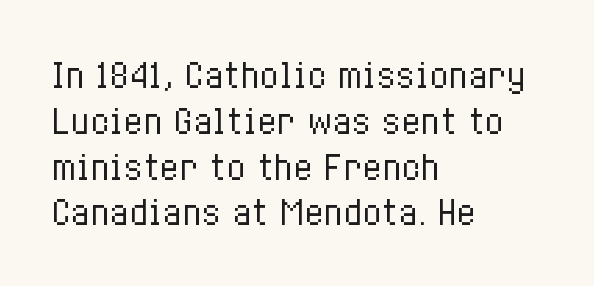
{"italic": "no", "bold": "no", "weight": "regular", "width": "condensed", "stroke_contrast": "low", "x_height": "medium", "monospaced": "no", "underline": "no", "align": "left", "line_spacing": "normal", "line_spacing_ratio": 1.43, "letter_spacing": "normal", "letter_spacing_em": 0.0, "glyph_px": 32}
